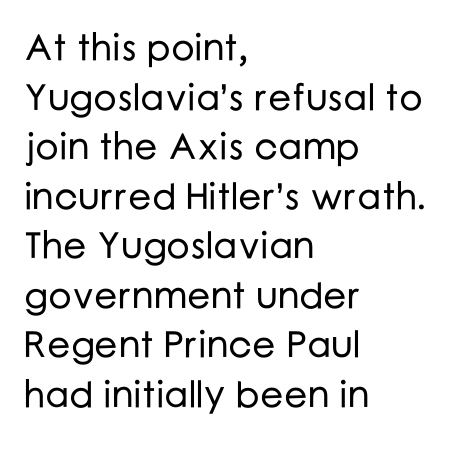
Examine the stroke ends and you'll find no serifs. Caption: standard tracking, unaltered. The ragged edge is on the right, which tells us the setting is flush left. Is there any slant? The stems are plumb. Regarding leading, the lines here are spaced in the standard way.
